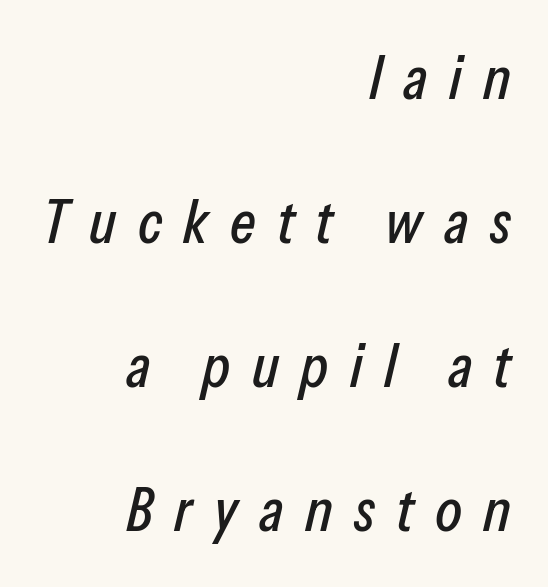
Q: Is the text italic (slanted)? A: Yes, it leans right by about 13 degrees.
Q: Is the text underlined? A: No.
Q: How is the paragraph aligned? A: Right-aligned.
Q: Is the spacing between letters normal or unusually wide? A: Unusually wide.
Q: Is the spacing between lines tight, normal or loose? A: Loose.
Q: Width (condensed, normal, or wide)? A: Condensed.
Q: Stroke contrast? A: Low.
Q: x-height? A: Medium.
Q: Monospaced? A: No.
